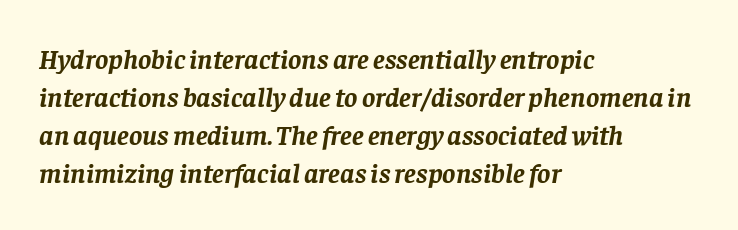
{"serif": "yes", "italic": "yes", "lean": "right", "slant_degrees": 8, "bold": "yes", "weight": "semibold", "width": "normal", "stroke_contrast": "low", "x_height": "large", "monospaced": "no", "underline": "no", "align": "left", "line_spacing": "normal", "line_spacing_ratio": 1.36, "letter_spacing": "normal", "letter_spacing_em": 0.0, "glyph_px": 28}
